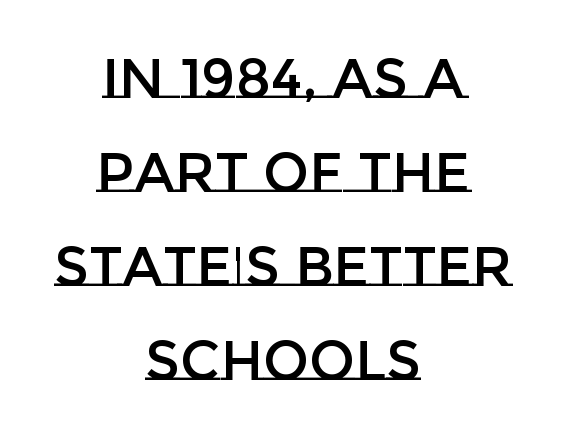
The strip under each line holds only bare page. Each line is balanced around a shared central axis. Observe the ordinary spacing: letters are neighbours, not strangers. The letters advance in unequal steps, a hallmark of proportional type. These lines were composed using upright roman letters.
